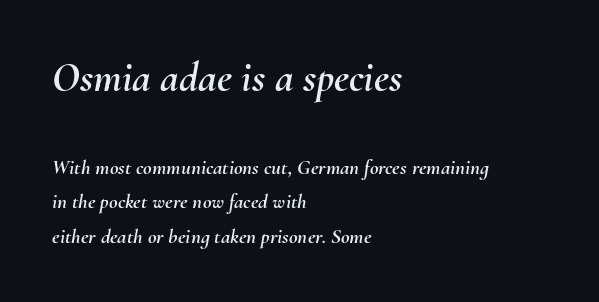
The image shows 42 px text type, italic (leaning right); set left-aligned, normal line spacing (1.63x), normal letter spacing, not underlined; the first (top) block is 2.0x larger; medium stroke contrast and a small x-height.
